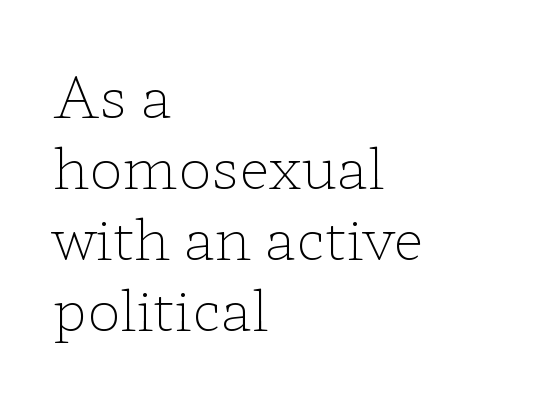
The image shows 56 px light, wide serif type, upright; set left-aligned, normal line spacing (1.27x), normal letter spacing, not underlined; low stroke contrast and a medium x-height.
